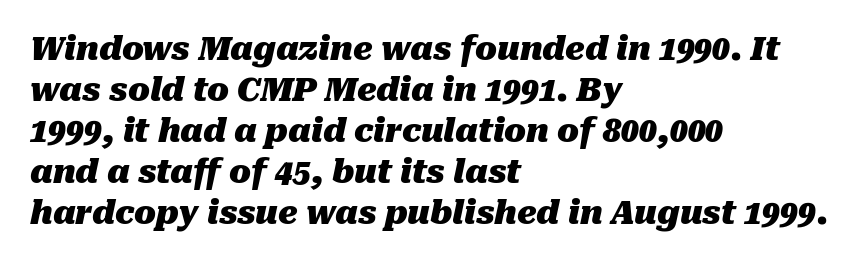
The image shows 32 px heavy type, italic (leaning right); set left-aligned, normal line spacing (1.28x), normal letter spacing, not underlined; medium stroke contrast and a medium x-height.
